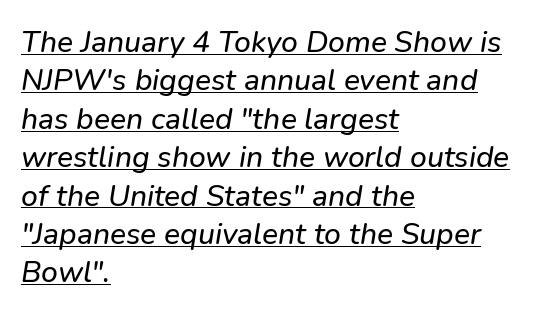
{"italic": "yes", "lean": "right", "slant_degrees": 9, "width": "normal", "stroke_contrast": "low", "x_height": "medium", "monospaced": "no", "underline": "yes", "align": "left", "line_spacing": "normal", "line_spacing_ratio": 1.28, "letter_spacing": "normal", "letter_spacing_em": 0.0, "glyph_px": 30}
